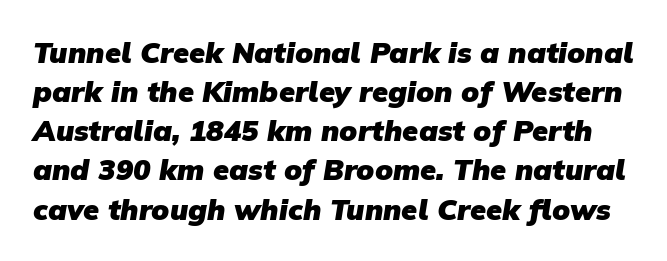
{"serif": "no", "bold": "yes", "weight": "heavy", "width": "normal", "stroke_contrast": "low", "x_height": "medium", "monospaced": "no", "underline": "no", "line_spacing": "normal", "line_spacing_ratio": 1.35, "letter_spacing": "normal", "letter_spacing_em": 0.0, "glyph_px": 29}
